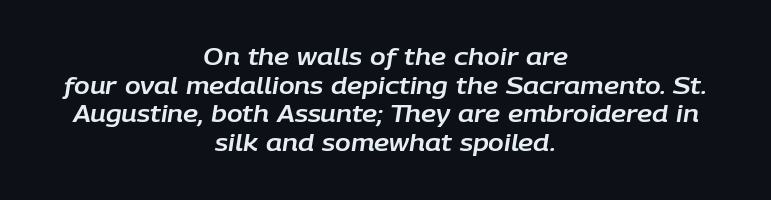
Check the space under the baseline: it is left empty. These lines stack symmetrically, like a column narrowing and widening about its center. The typography opts for an oblique posture over an upright one. This rendering leaves character spacing at its baseline value. Regarding leading, the lines here are spaced in the standard way.
